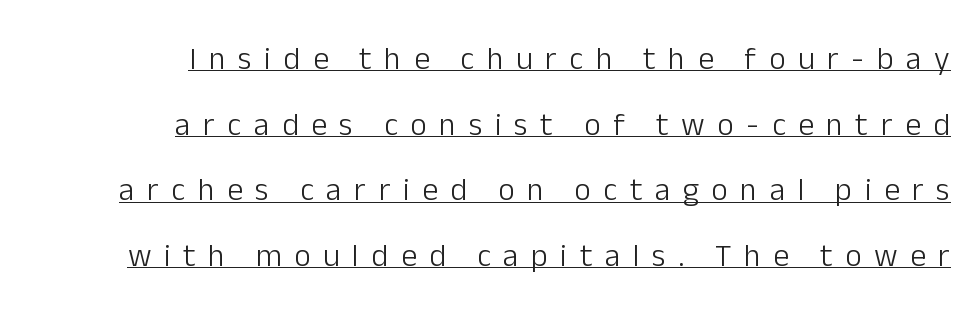
The image shows 32 px light sans-serif type, upright; set right-aligned, loose line spacing (2.05x), unusually wide letter spacing (+0.39 em), underlined; low stroke contrast and a medium x-height.
